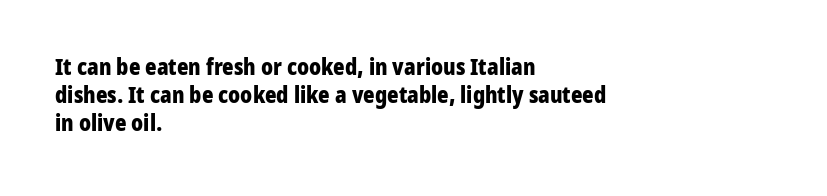
Q: Is the text bold? A: Yes.
Q: Is the text italic (slanted)? A: No, it is upright.
Q: Is the text underlined? A: No.
Q: How is the paragraph aligned? A: Left-aligned.
Q: Is the spacing between letters normal or unusually wide? A: Normal.
Q: Is the spacing between lines tight, normal or loose? A: Normal.
